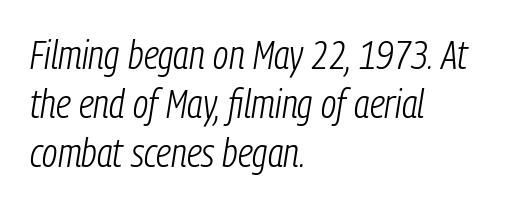
Proportional: the letters do not fall into vertical columns. Looking at the ascenders, they clearly lean. The face looks like a standard text weight, possibly lighter. Default kerning and tracking; the words read as compact shapes. Casual observation: everything's shoved over to the left. Clear beneath every line of the passage.
